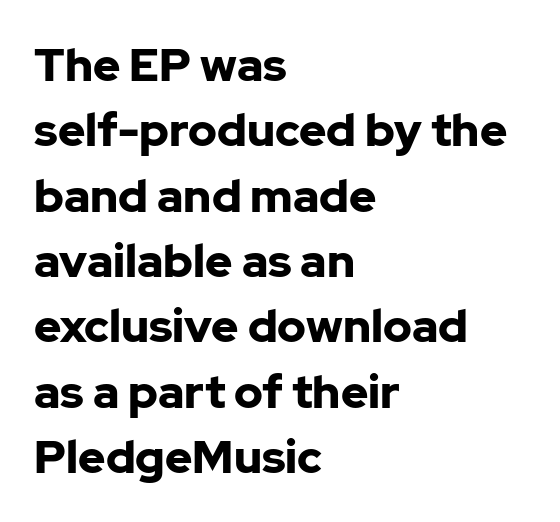
{"serif": "no", "italic": "no", "bold": "yes", "weight": "bold", "width": "normal", "stroke_contrast": "low", "x_height": "medium", "monospaced": "no", "underline": "no", "align": "left", "line_spacing": "normal", "line_spacing_ratio": 1.42, "letter_spacing": "normal", "letter_spacing_em": 0.0, "glyph_px": 46}
